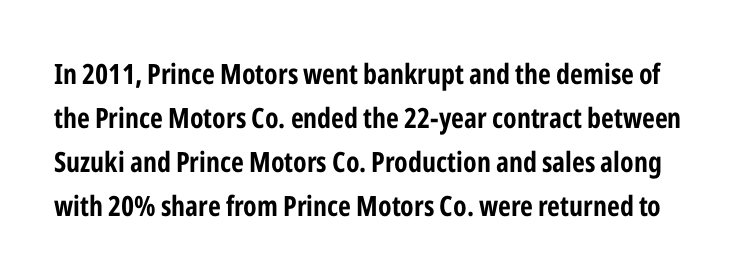
Weight: bold. The type family on display is of the sans-serif kind. The lines sit at an ordinary, default distance from one another. The gaps between neighbouring characters are ordinary and unremarkable.
